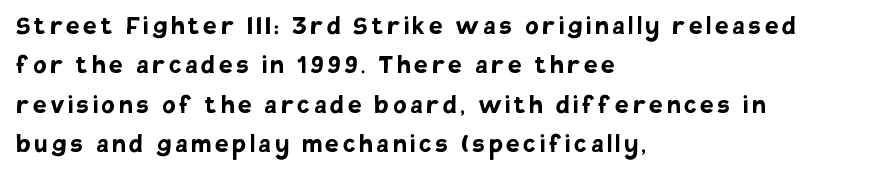
{"serif": "no", "italic": "no", "bold": "yes", "weight": "semibold", "width": "normal", "stroke_contrast": "low", "x_height": "large", "monospaced": "no", "underline": "no", "align": "left", "line_spacing": "normal", "line_spacing_ratio": 1.31, "glyph_px": 30}
